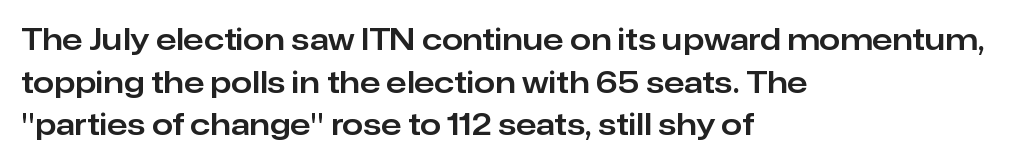
Q: Is the text italic (slanted)? A: No, it is upright.
Q: Is the typeface a serif or a sans-serif typeface? A: Sans-serif.
Q: Is the text underlined? A: No.
Q: How is the paragraph aligned? A: Left-aligned.
Q: Is the spacing between letters normal or unusually wide? A: Normal.
Q: Is the spacing between lines tight, normal or loose? A: Normal.
Q: Width (condensed, normal, or wide)? A: Normal.
Q: Stroke contrast? A: Low.
Q: x-height? A: Medium.
Q: Monospaced? A: No.
